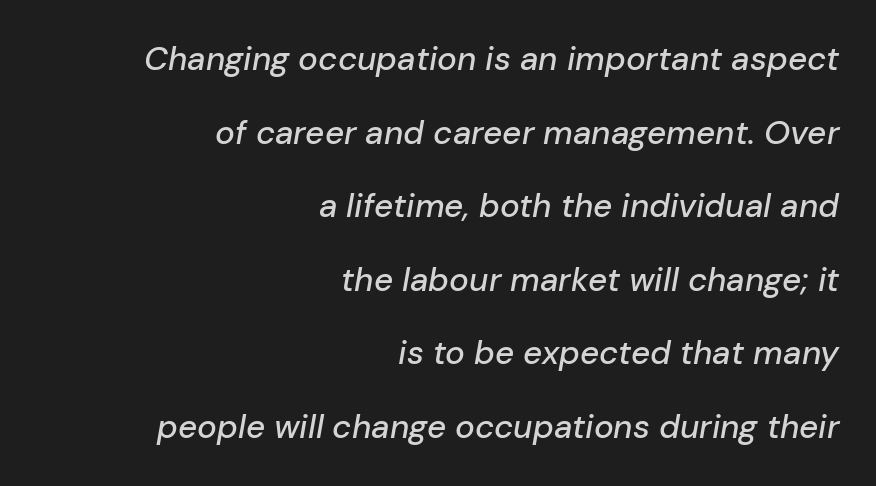
The image shows 33 px text type, italic (leaning right); set right-aligned, loose line spacing (2.23x), normal letter spacing, not underlined; low stroke contrast and a medium x-height.
